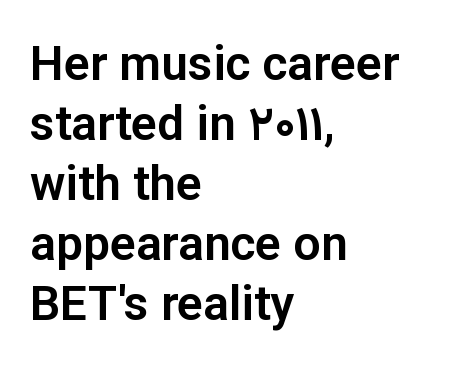
{"serif": "no", "italic": "no", "width": "normal", "stroke_contrast": "low", "x_height": "medium", "monospaced": "no", "underline": "no", "align": "left", "line_spacing": "normal", "line_spacing_ratio": 1.25, "letter_spacing": "normal", "letter_spacing_em": 0.0, "glyph_px": 48}
